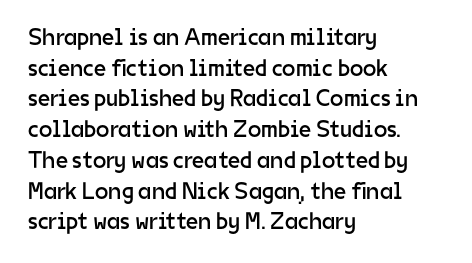
{"italic": "no", "bold": "no", "underline": "no", "align": "left", "line_spacing": "normal", "line_spacing_ratio": 1.28, "letter_spacing": "normal", "letter_spacing_em": 0.0, "glyph_px": 24}
